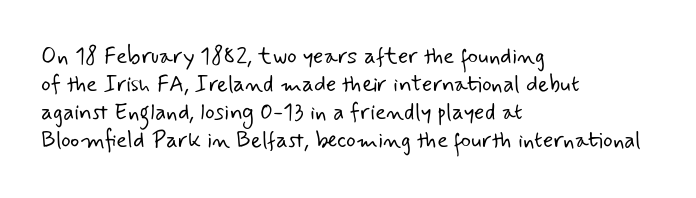
The image shows 23 px text type; set left-aligned, line spacing 1.22x, normal letter spacing, not underlined.
